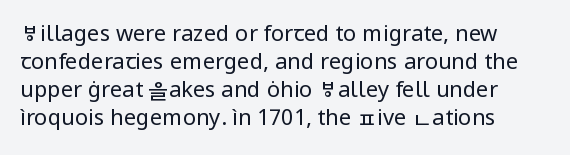
Q: Is the text bold? A: No.
Q: Is the text italic (slanted)? A: No, it is upright.
Q: Is the text underlined? A: No.
Q: How is the paragraph aligned? A: Left-aligned.
Q: Is the spacing between letters normal or unusually wide? A: Normal.
Q: Is the spacing between lines tight, normal or loose? A: Normal.
